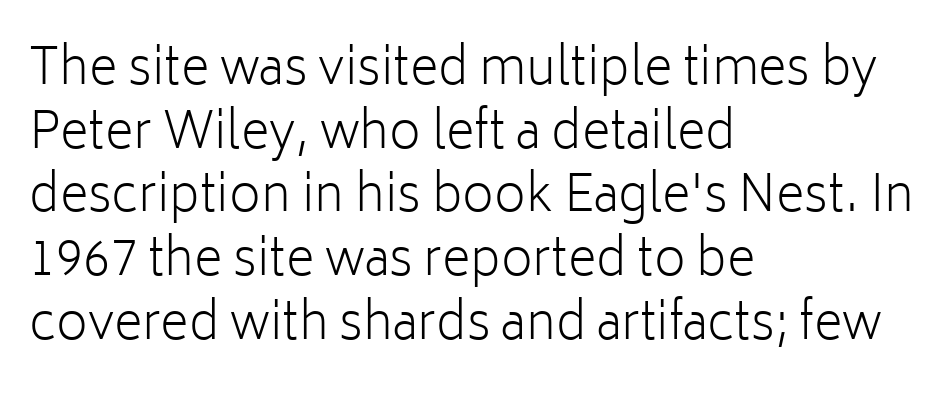
The image shows 49 px light sans-serif type, upright; set left-aligned, normal line spacing (1.3x), normal letter spacing, not underlined; low stroke contrast and a medium x-height.
